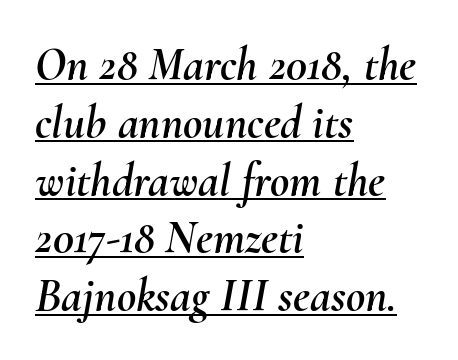
Q: Is the text italic (slanted)? A: Yes, it leans right by about 10 degrees.
Q: Is the text underlined? A: Yes.
Q: How is the paragraph aligned? A: Left-aligned.
Q: Is the spacing between letters normal or unusually wide? A: Normal.
Q: Width (condensed, normal, or wide)? A: Normal.
Q: Stroke contrast? A: Medium.
Q: x-height? A: Small.
Q: Monospaced? A: No.
